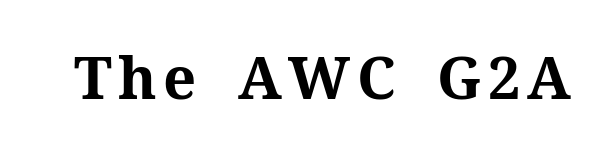
The image shows 58 px bold serif type, upright; set not underlined; medium stroke contrast and a medium x-height.
